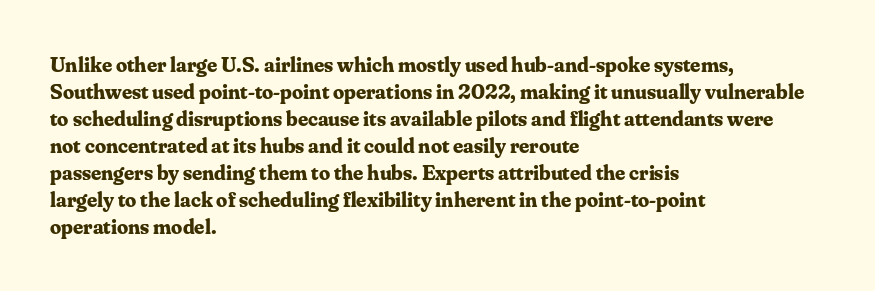
Q: Is the text bold? A: Yes.
Q: Is the text italic (slanted)? A: No, it is upright.
Q: Is the text underlined? A: No.
Q: How is the paragraph aligned? A: Left-aligned.
Q: Is the spacing between letters normal or unusually wide? A: Normal.
